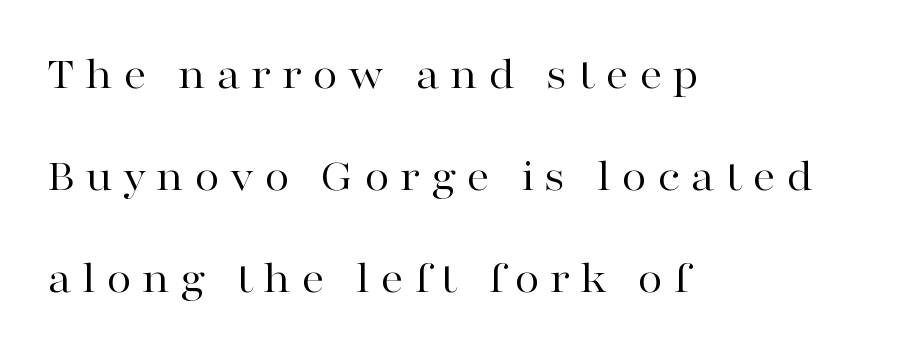
The image shows 46 px regular-weight, wide serif type, upright; set left-aligned, loose line spacing (2.22x), unusually wide letter spacing (+0.22 em), not underlined; high stroke contrast and a medium x-height.
